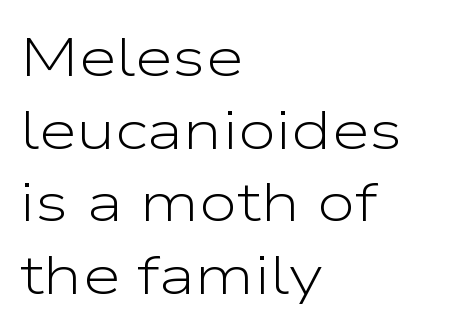
The image shows 55 px light, wide sans-serif type, upright; set left-aligned, normal line spacing (1.32x), normal letter spacing, not underlined; low stroke contrast and a medium x-height.
